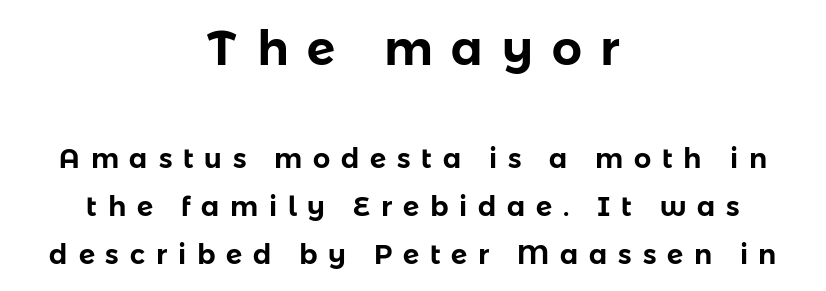
The image shows 47 px sans-serif type, upright; set centered, line spacing 1.79x, unusually wide letter spacing (+0.4 em), not underlined; the first (top) block is 1.74x larger; low stroke contrast and a medium x-height.
